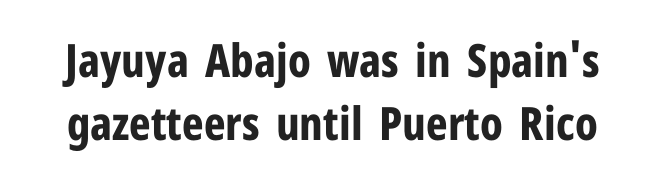
Looks like regular typesetting: each glyph gets only the width it needs. Underline: absent. Ascenders rise straight up at ninety degrees. Students, this is bold: see how much ink each stroke carries. The leading is moderate, giving the passage an even texture. Unlike a traditional serif, this face leaves its strokes unadorned.
